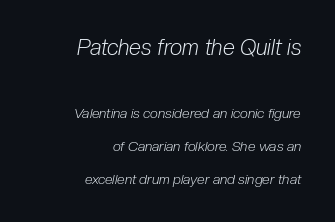
Letters rest on an invisible, unmarked baseline. The passage is arranged like a letterhead date or caption credit — flush right. Heaviness? Minimal to ordinary, like unemphasized prose. When letters slant like this, we call the style italic. The composition opens big and finishes small. Short note: letters normally spaced.
